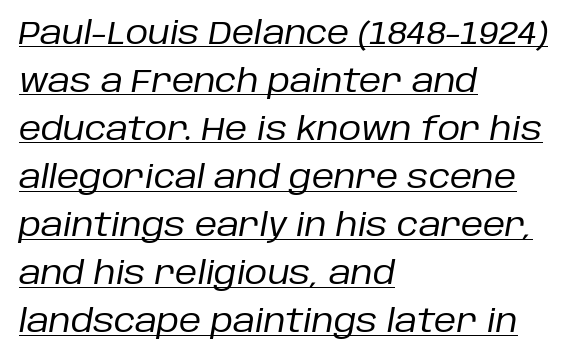
The tracking reads as untouched default to a designer's eye. The space between consecutive lines is moderate. Italic: yes, the glyphs are oblique. You can see a thin bar hugging the bottom of the glyphs.
